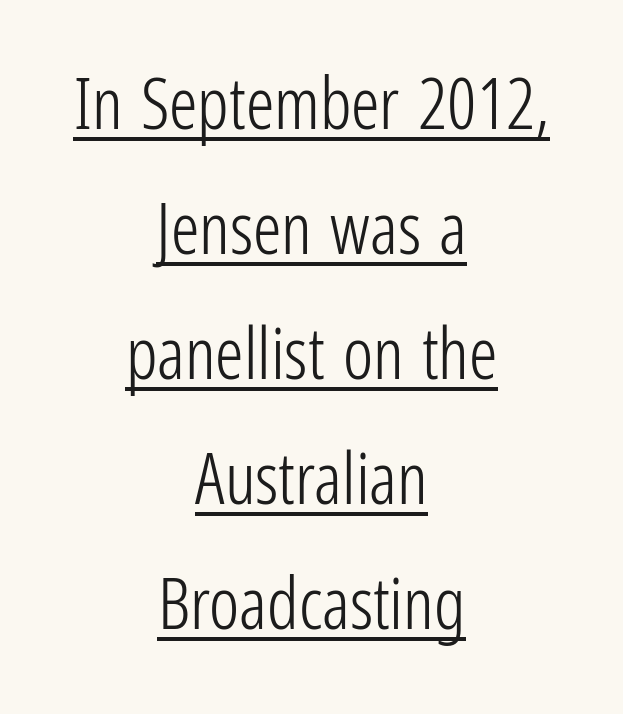
The image shows 71 px light, condensed sans-serif type, upright; set centered, line spacing 1.76x, normal letter spacing, underlined; low stroke contrast and a medium x-height.
